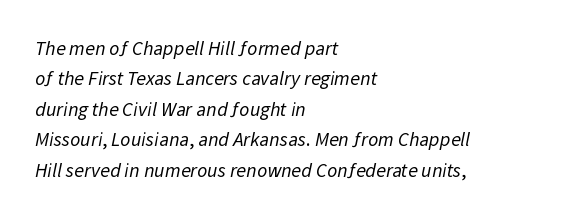
{"bold": "no", "underline": "no", "align": "left", "line_spacing": "normal", "line_spacing_ratio": 1.52, "letter_spacing": "normal", "letter_spacing_em": 0.0, "glyph_px": 20}
